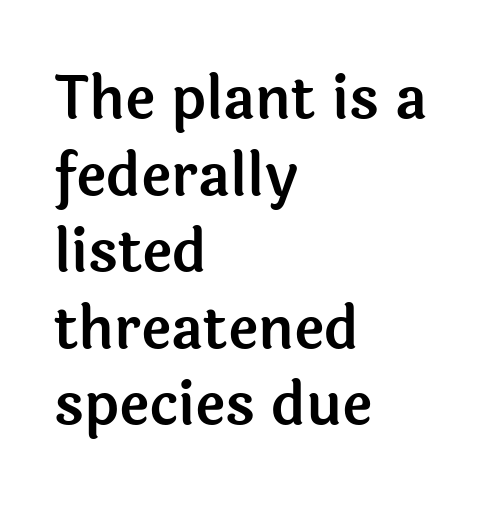
Q: Is the text italic (slanted)? A: No, it is upright.
Q: Is the typeface a serif or a sans-serif typeface? A: Sans-serif.
Q: Is the text underlined? A: No.
Q: How is the paragraph aligned? A: Left-aligned.
Q: Is the spacing between letters normal or unusually wide? A: Normal.
Q: Is the spacing between lines tight, normal or loose? A: Normal.
Q: Width (condensed, normal, or wide)? A: Normal.
Q: x-height? A: Medium.
Q: Monospaced? A: No.
